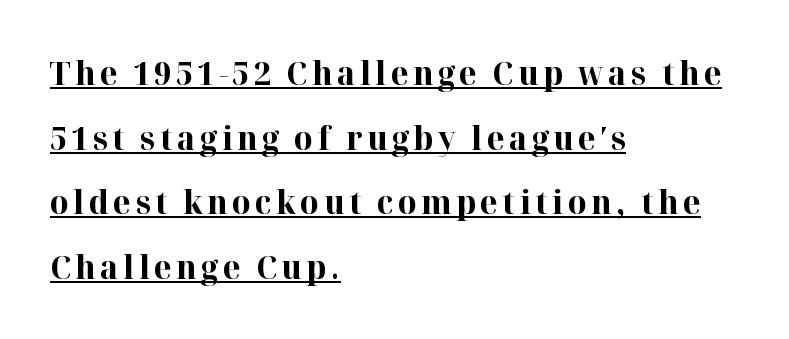
The image shows 32 px bold serif type, upright; set left-aligned, loose line spacing (2.02x), underlined; high stroke contrast and a medium x-height.
